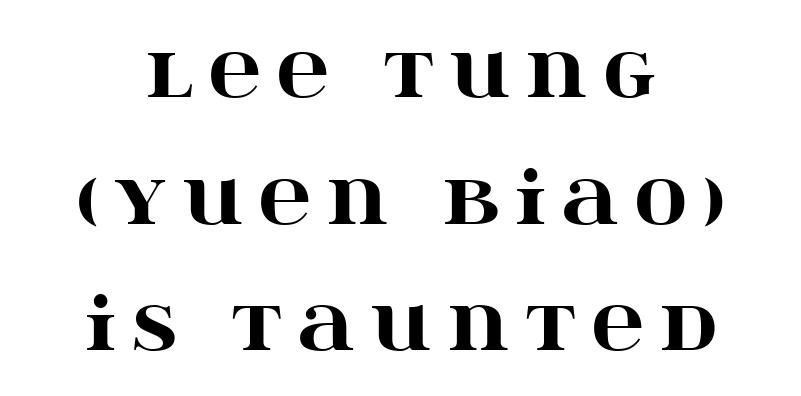
The image shows 72 px heavy, wide serif type, upright; set centered, line spacing 1.76x, unusually wide letter spacing (+0.22 em), not underlined; high stroke contrast and a large x-height.
